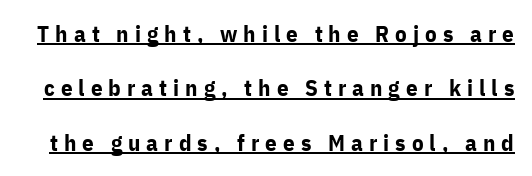
{"italic": "no", "bold": "yes", "underline": "yes", "line_spacing": "loose", "line_spacing_ratio": 2.36, "letter_spacing": "wide", "letter_spacing_em": 0.26, "glyph_px": 23}
